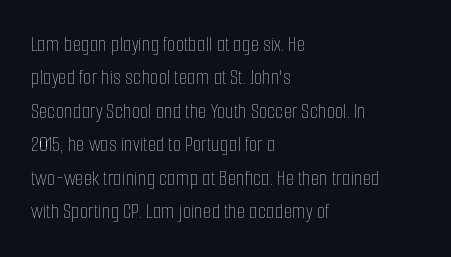
The image shows 22 px text type, upright; set left-aligned, normal line spacing (1.52x), normal letter spacing, not underlined.
